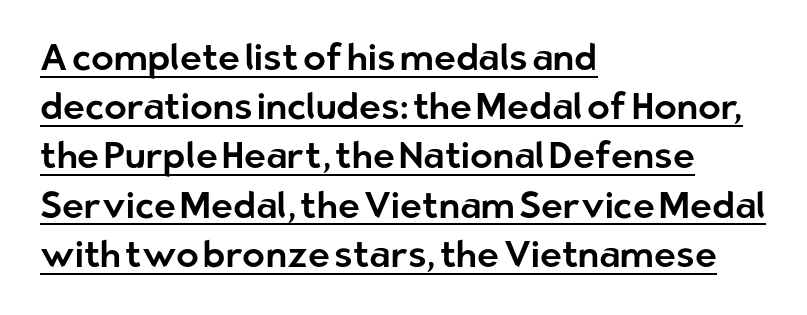
Q: Is the text italic (slanted)? A: No, it is upright.
Q: Is the typeface a serif or a sans-serif typeface? A: Sans-serif.
Q: Is the text underlined? A: Yes.
Q: How is the paragraph aligned? A: Left-aligned.
Q: Is the spacing between letters normal or unusually wide? A: Normal.
Q: Is the spacing between lines tight, normal or loose? A: Normal.
Q: Width (condensed, normal, or wide)? A: Normal.
Q: Stroke contrast? A: Low.
Q: x-height? A: Medium.
Q: Monospaced? A: No.
